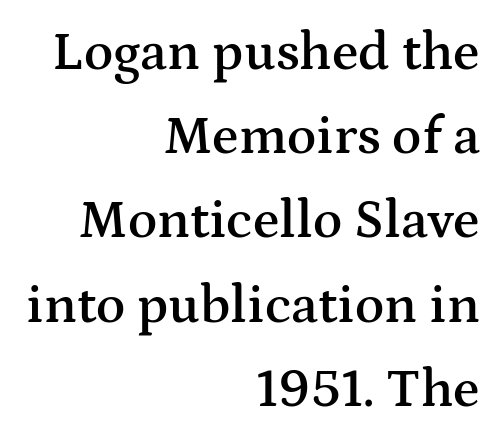
Are there feet on the stems? There are — it's a serif. This is moderately heavy type, rendered in semibold. Inter-character spacing is left at the font's built-in metrics. The letters stand straight up with perfectly vertical stems. Each letter keeps its own natural width here, so spacing adapts to shape. In CSS terms this would be text-align: right.
